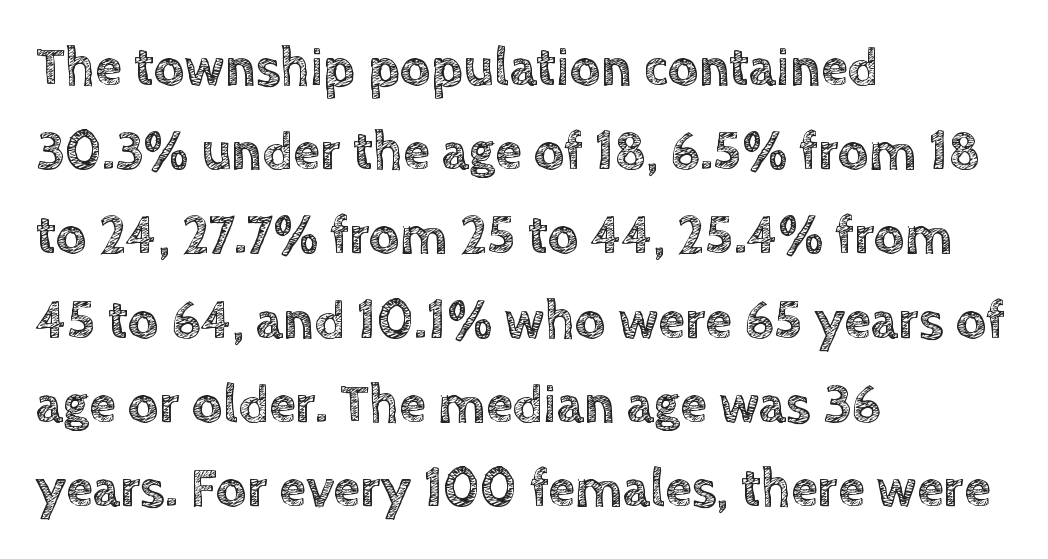
{"italic": "no", "width": "normal", "x_height": "large", "monospaced": "no", "underline": "no", "align": "left", "line_spacing": "normal", "line_spacing_ratio": 1.56, "letter_spacing": "normal", "letter_spacing_em": 0.0, "glyph_px": 54}
